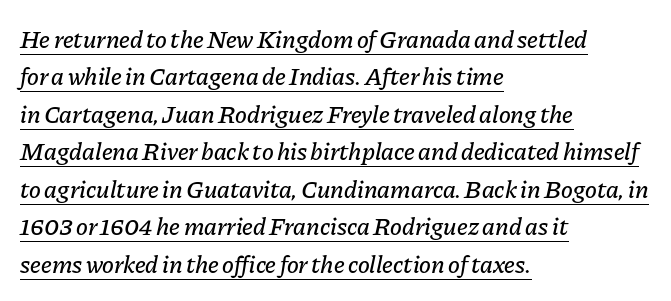
What decoration does the sample have? An underline. Baseline-to-baseline distance is the conventional proportion of letter height. Short note: letters normally spaced. When letters slant like this, we call the style italic. The typesetter chose a ragged-right arrangement here.
